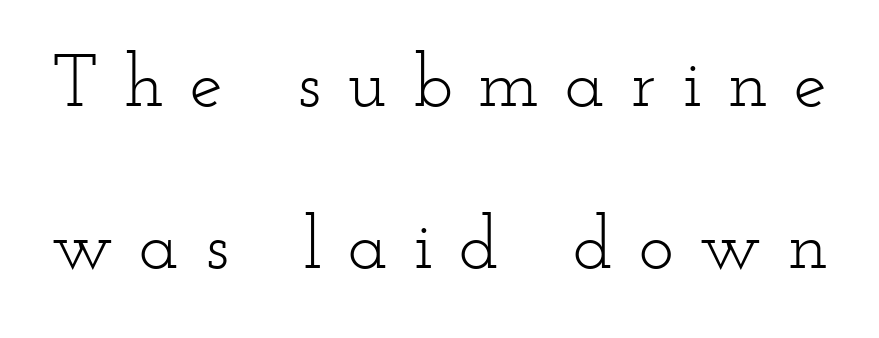
The line-height multiplier appears high, well above default. Is this a fixed-width face? No — the glyphs have proportional, varying widths. This is not heavy type; no bold has been used. The font's upright variant was chosen for this text. The passage shown is not underscored anywhere.
